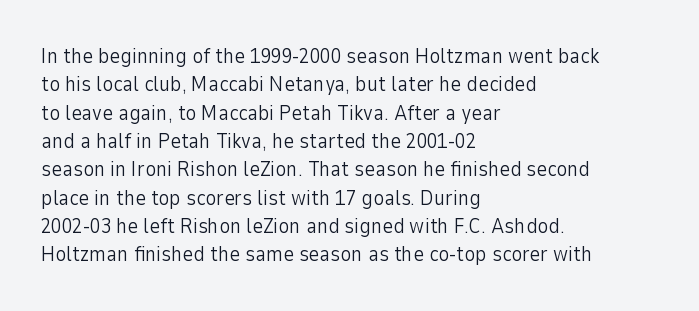
The image shows 21 px text type, upright; set left-aligned, normal line spacing (1.35x), normal letter spacing, not underlined.
